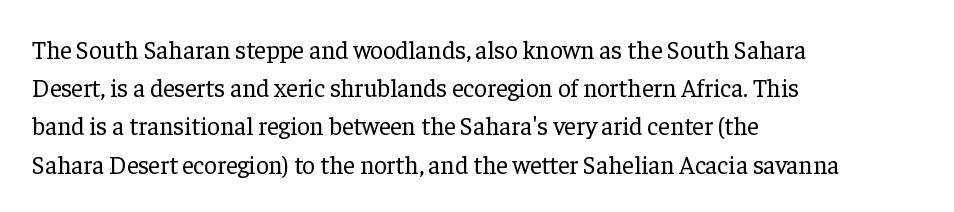
The glyphs are unaccompanied by any horizontal stroke below them. Posture: vertical. These lines keep a tight, regular rhythm from letter to letter. Interline gaps are of average width in this sample. The paragraph shown leans on its left margin.
